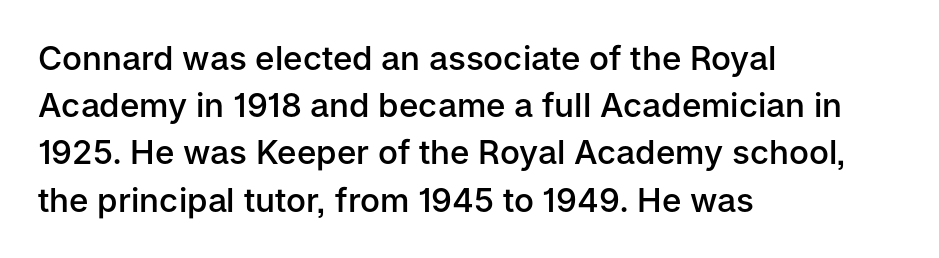
Q: Is the text bold? A: Semi-bold.
Q: Is the text italic (slanted)? A: No, it is upright.
Q: Is the typeface a serif or a sans-serif typeface? A: Sans-serif.
Q: Is the text underlined? A: No.
Q: How is the paragraph aligned? A: Left-aligned.
Q: Is the spacing between letters normal or unusually wide? A: Normal.
Q: Is the spacing between lines tight, normal or loose? A: Normal.
Q: Width (condensed, normal, or wide)? A: Normal.
Q: Stroke contrast? A: Low.
Q: x-height? A: Medium.
Q: Monospaced? A: No.
